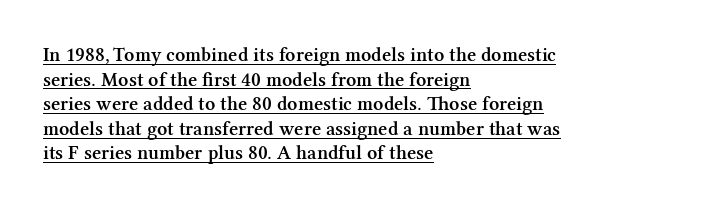
Q: Is the text bold? A: Semi-bold.
Q: Is the text italic (slanted)? A: No, it is upright.
Q: Is the text underlined? A: Yes.
Q: How is the paragraph aligned? A: Left-aligned.
Q: Is the spacing between letters normal or unusually wide? A: Normal.
